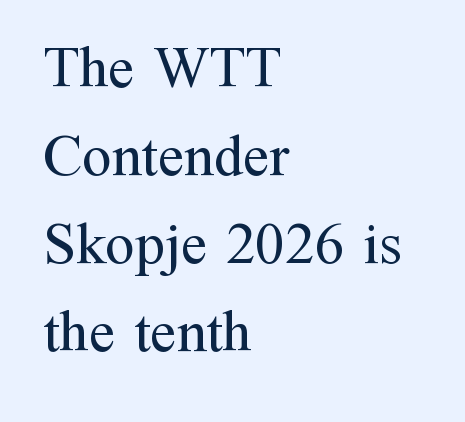
Q: Is the text bold? A: No.
Q: Is the text italic (slanted)? A: No, it is upright.
Q: Is the typeface a serif or a sans-serif typeface? A: Serif.
Q: Is the text underlined? A: No.
Q: How is the paragraph aligned? A: Left-aligned.
Q: Is the spacing between letters normal or unusually wide? A: Normal.
Q: Is the spacing between lines tight, normal or loose? A: Normal.
Q: Width (condensed, normal, or wide)? A: Normal.
Q: Stroke contrast? A: Medium.
Q: x-height? A: Medium.
Q: Monospaced? A: No.
